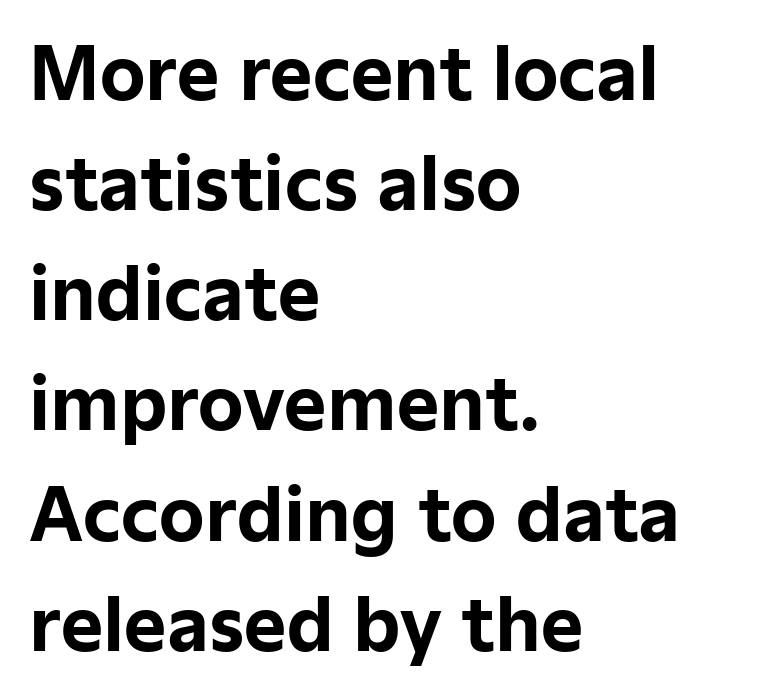
The image shows 72 px bold sans-serif type, upright; set left-aligned, normal line spacing (1.53x), normal letter spacing, not underlined; low stroke contrast and a medium x-height.
